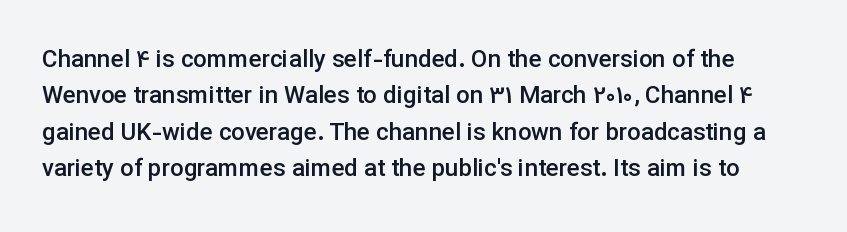
The image shows 24 px text type, upright; set normal line spacing (1.52x), normal letter spacing, not underlined.
